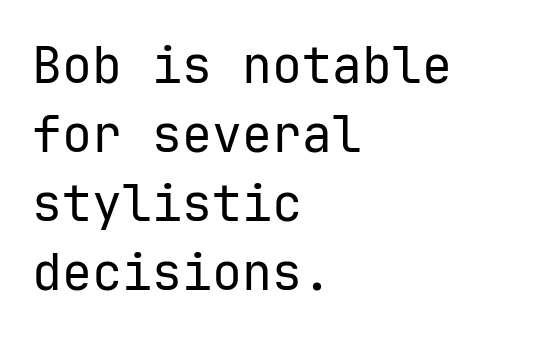
The image shows 50 px regular-weight sans-serif type, upright, monospaced; set left-aligned, normal line spacing (1.38x), normal letter spacing, not underlined; low stroke contrast and a medium x-height.
